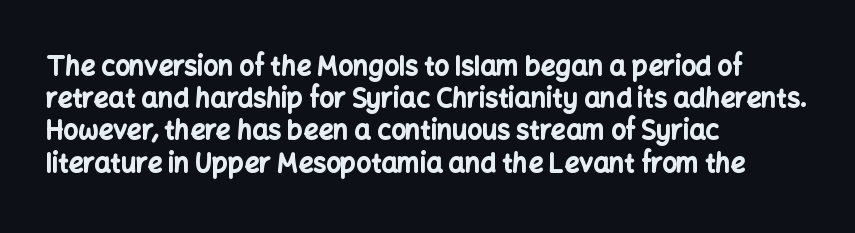
The image shows 26 px bold type, upright; set left-aligned, line spacing 1.24x, normal letter spacing, not underlined.
